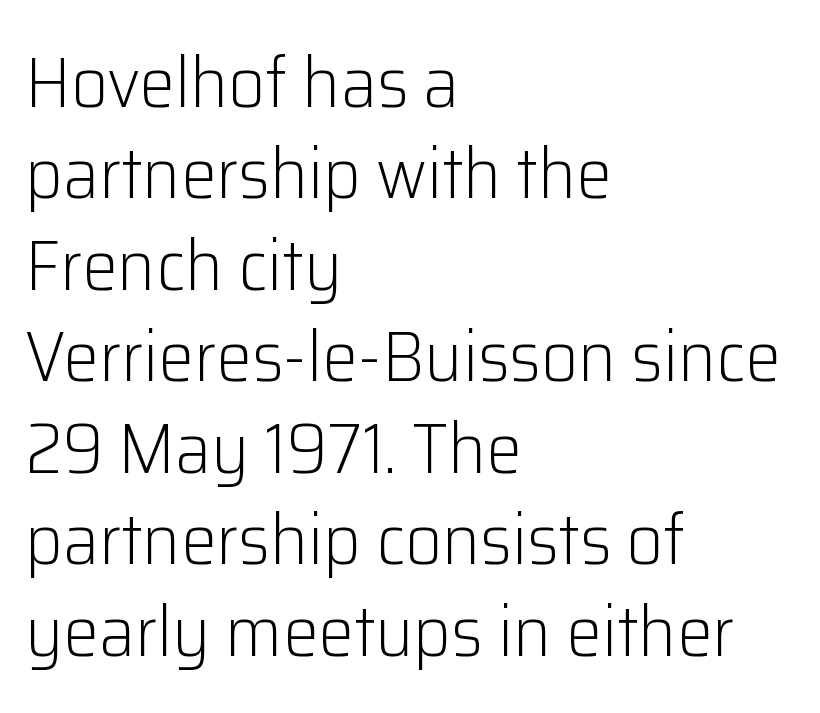
The image shows 72 px light sans-serif type, upright; set left-aligned, normal line spacing (1.27x), normal letter spacing, not underlined; low stroke contrast and a medium x-height.
